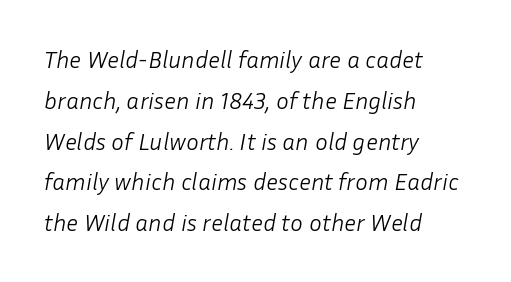
The image shows 24 px text type, italic (leaning right); set left-aligned, normal line spacing (1.7x), normal letter spacing, not underlined.
